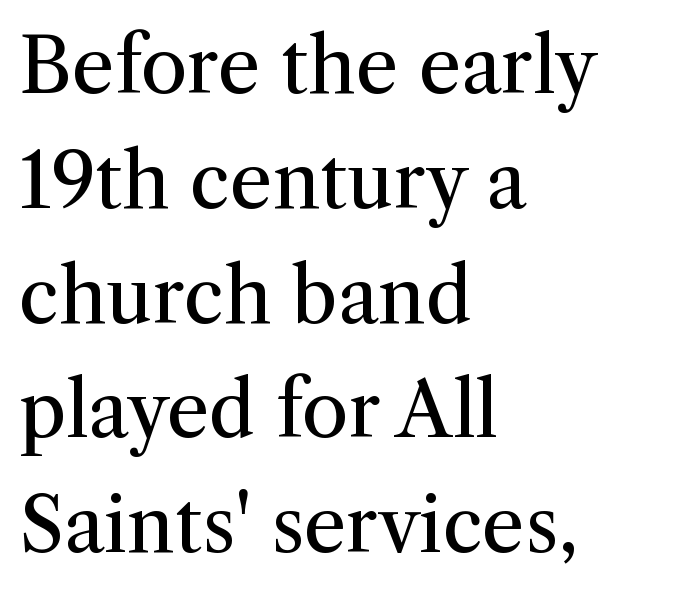
Q: Is the text bold? A: No.
Q: Is the text italic (slanted)? A: No, it is upright.
Q: Is the typeface a serif or a sans-serif typeface? A: Serif.
Q: Is the text underlined? A: No.
Q: How is the paragraph aligned? A: Left-aligned.
Q: Is the spacing between letters normal or unusually wide? A: Normal.
Q: Is the spacing between lines tight, normal or loose? A: Normal.
Q: Width (condensed, normal, or wide)? A: Normal.
Q: Stroke contrast? A: Medium.
Q: x-height? A: Medium.
Q: Monospaced? A: No.
